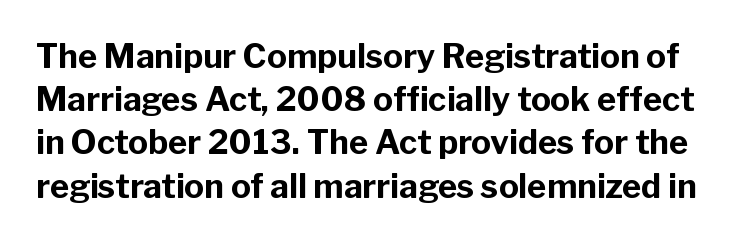
{"serif": "no", "italic": "no", "bold": "yes", "weight": "bold", "width": "normal", "stroke_contrast": "low", "x_height": "medium", "monospaced": "no", "underline": "no", "line_spacing": "normal", "line_spacing_ratio": 1.31, "letter_spacing": "normal", "letter_spacing_em": 0.0, "glyph_px": 33}
